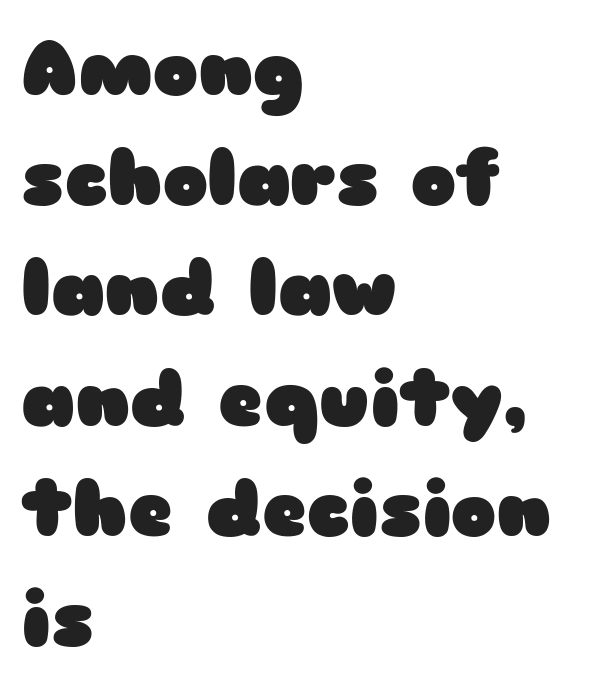
The image shows 76 px heavy, wide sans-serif type, upright; set left-aligned, normal line spacing (1.45x), normal letter spacing, not underlined; low stroke contrast and a medium x-height.
